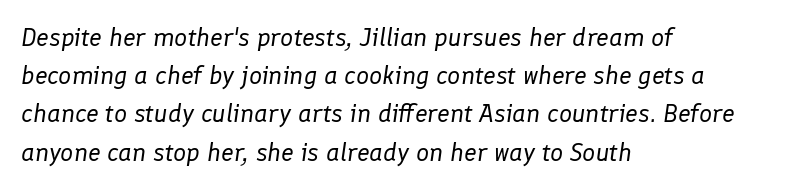
The glyphs look as if they've been sheared to an angle. Evenly set lines give the paragraph a standard silhouette. Honestly, the letter spacing is just normal — you wouldn't notice it. Quick note: underline off. No heavy texture on the line: the type isn't bold.
